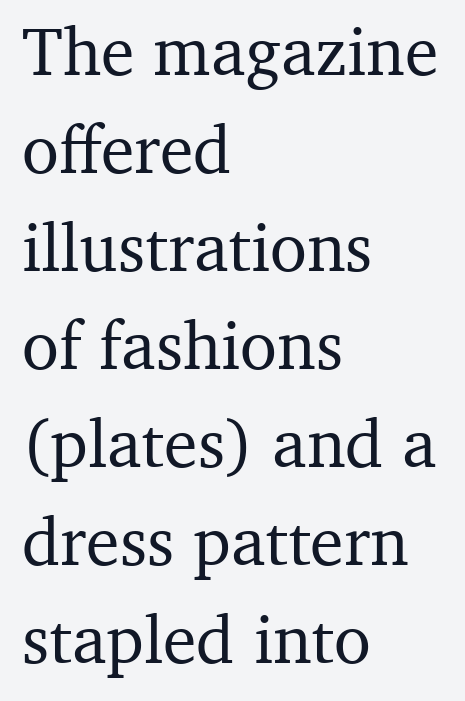
The image shows 68 px serif type, upright; set left-aligned, normal line spacing (1.44x), normal letter spacing, not underlined; medium stroke contrast and a medium x-height.
